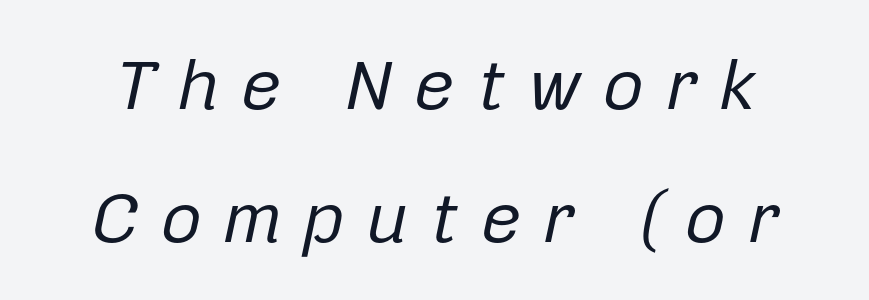
{"italic": "yes", "lean": "right", "slant_degrees": 12, "bold": "no", "weight": "regular", "width": "normal", "stroke_contrast": "low", "x_height": "medium", "monospaced": "no", "underline": "no", "line_spacing_ratio": 1.85, "letter_spacing": "wide", "letter_spacing_em": 0.29, "glyph_px": 72}
